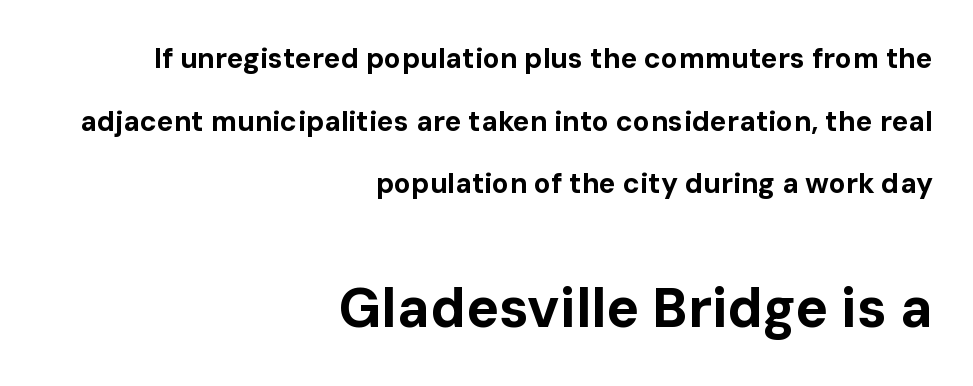
Q: Is the text bold? A: Yes.
Q: Is the text italic (slanted)? A: No, it is upright.
Q: Is the typeface a serif or a sans-serif typeface? A: Sans-serif.
Q: Is the text underlined? A: No.
Q: How is the paragraph aligned? A: Right-aligned.
Q: Is the spacing between letters normal or unusually wide? A: Normal.
Q: Is the spacing between lines tight, normal or loose? A: Loose.
Q: Which block of text is set in a larger size, the first (top) or the second (bottom)? A: The second (bottom) one.
Q: Width (condensed, normal, or wide)? A: Normal.
Q: Stroke contrast? A: Low.
Q: x-height? A: Medium.
Q: Monospaced? A: No.
